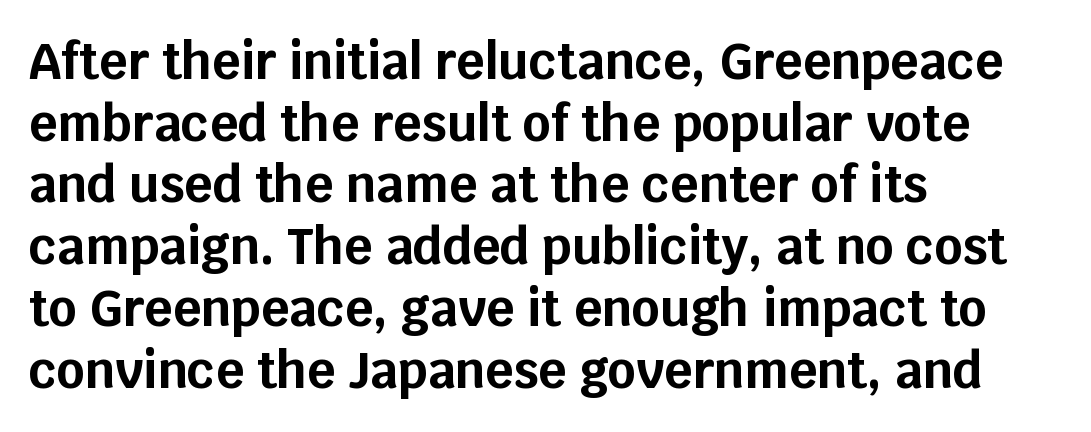
The image shows 49 px bold sans-serif type, upright; set left-aligned, normal line spacing (1.26x), normal letter spacing, not underlined; low stroke contrast and a large x-height.
